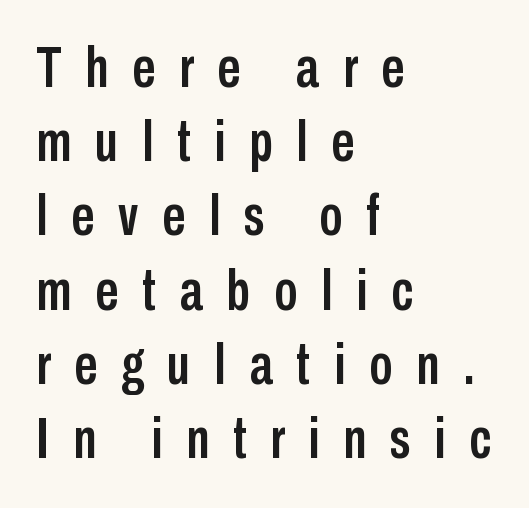
{"serif": "no", "italic": "no", "width": "condensed", "stroke_contrast": "low", "x_height": "medium", "monospaced": "no", "underline": "no", "align": "left", "line_spacing": "normal", "line_spacing_ratio": 1.28, "letter_spacing": "wide", "letter_spacing_em": 0.41, "glyph_px": 58}
